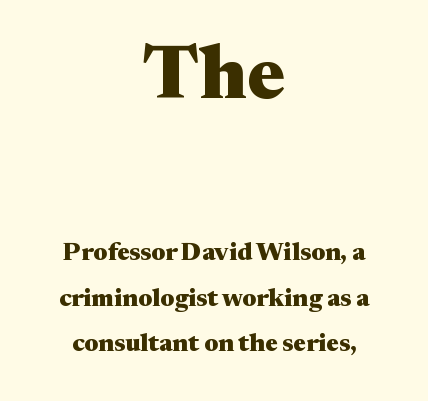
{"serif": "yes", "italic": "no", "bold": "yes", "weight": "heavy", "width": "wide", "stroke_contrast": "medium", "x_height": "medium", "monospaced": "no", "underline": "no", "align": "center", "line_spacing_ratio": 1.82, "letter_spacing": "normal", "letter_spacing_em": 0.0, "larger_block": "first", "size_ratio": 3.04, "glyph_px": 76}
